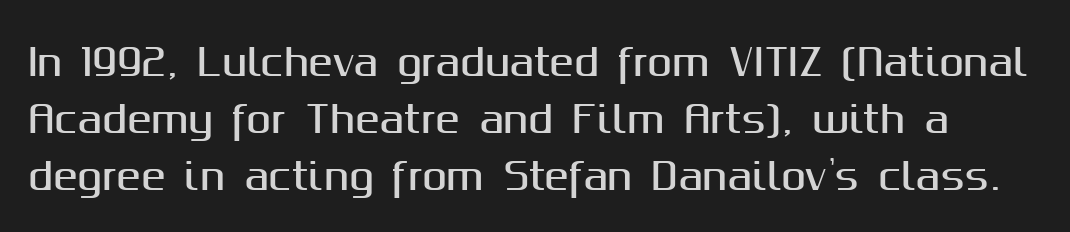
{"serif": "no", "italic": "no", "width": "normal", "stroke_contrast": "medium", "x_height": "medium", "monospaced": "no", "underline": "no", "line_spacing": "normal", "line_spacing_ratio": 1.54, "letter_spacing": "normal", "letter_spacing_em": 0.0, "glyph_px": 37}
